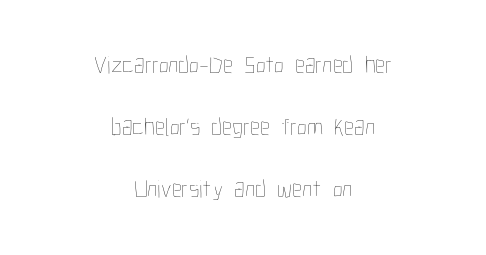
Reading down the column, the eye jumps a long way to each next line. The typeface has the unassuming heft of standard copy or less. This is the regular roman posture of the typeface. Look at the tracking — it's just the regular setting, nothing added.
